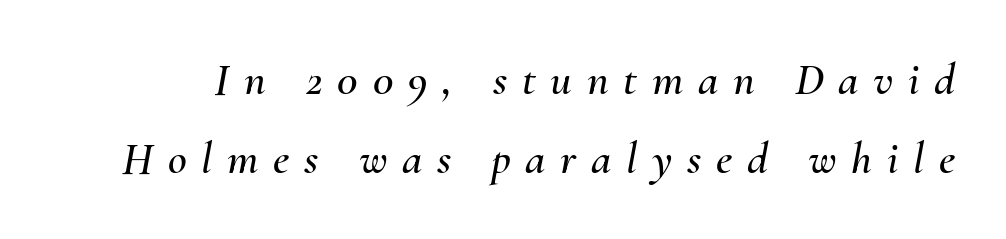
The image shows 46 px text type, italic (leaning right); set line spacing 1.72x, unusually wide letter spacing (+0.32 em), not underlined; medium stroke contrast and a small x-height.
